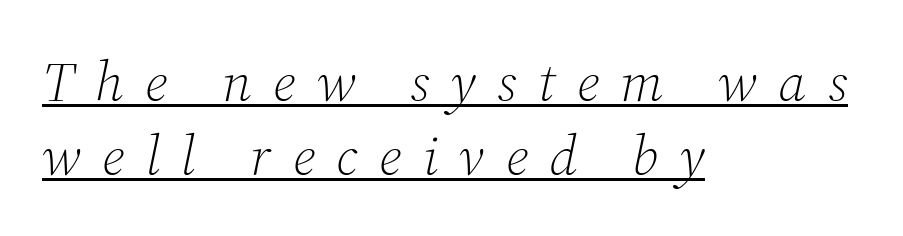
{"serif": "yes", "italic": "yes", "lean": "right", "slant_degrees": 12, "bold": "no", "weight": "light", "width": "normal", "stroke_contrast": "medium", "x_height": "medium", "monospaced": "no", "underline": "yes", "align": "left", "line_spacing": "normal", "line_spacing_ratio": 1.32, "letter_spacing": "wide", "letter_spacing_em": 0.38, "glyph_px": 56}
